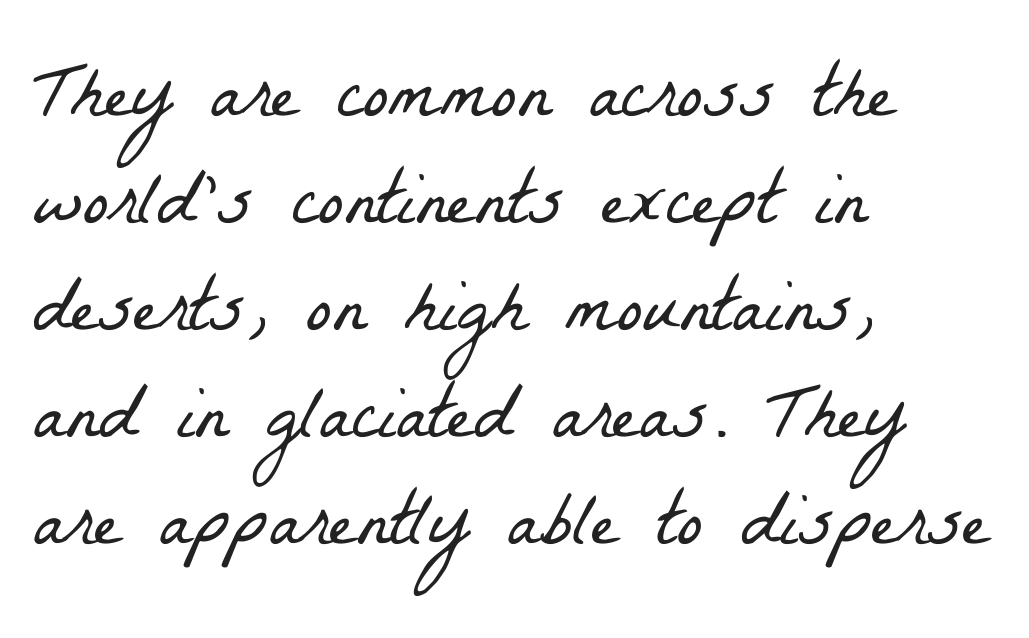
The image shows 77 px light, condensed serif type; set left-aligned, normal line spacing (1.39x), normal letter spacing, not underlined; low stroke contrast and a medium x-height.
